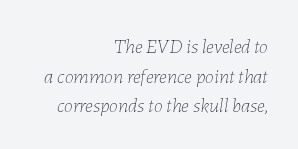
Plain, unruled lines of type. These lines are set flush right with a ragged left edge. If you measured baseline to baseline, you'd find a middling distance. The font sits on the lighter half of the weight spectrum, regular included. This sample uses plain, unmodified letter spacing.
